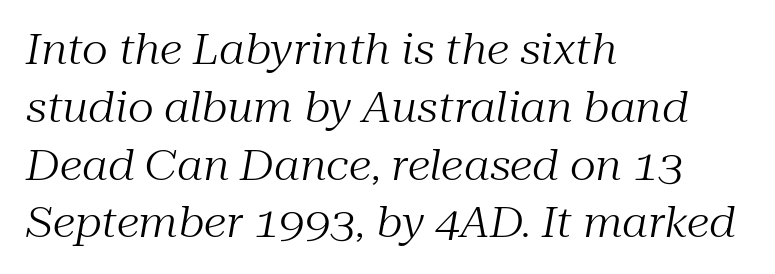
A typesetter would mark this as italic. Regular leading. Look at the bottom of the vertical strokes: they flare into serifs here. Glance below the letters and you will spot only blank space. No extra tracking has been applied to these lines.
